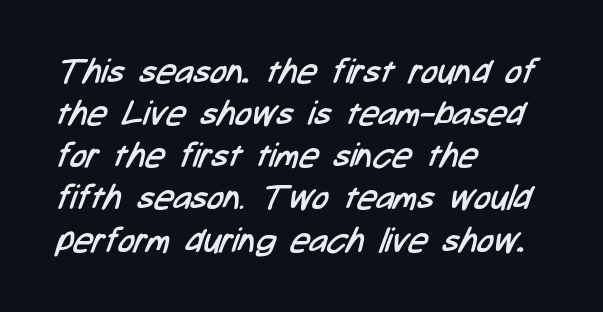
{"serif": "no", "bold": "no", "weight": "regular", "width": "condensed", "stroke_contrast": "low", "x_height": "medium", "monospaced": "no", "underline": "no", "align": "left", "line_spacing_ratio": 1.24, "letter_spacing": "normal", "letter_spacing_em": 0.0, "glyph_px": 34}
